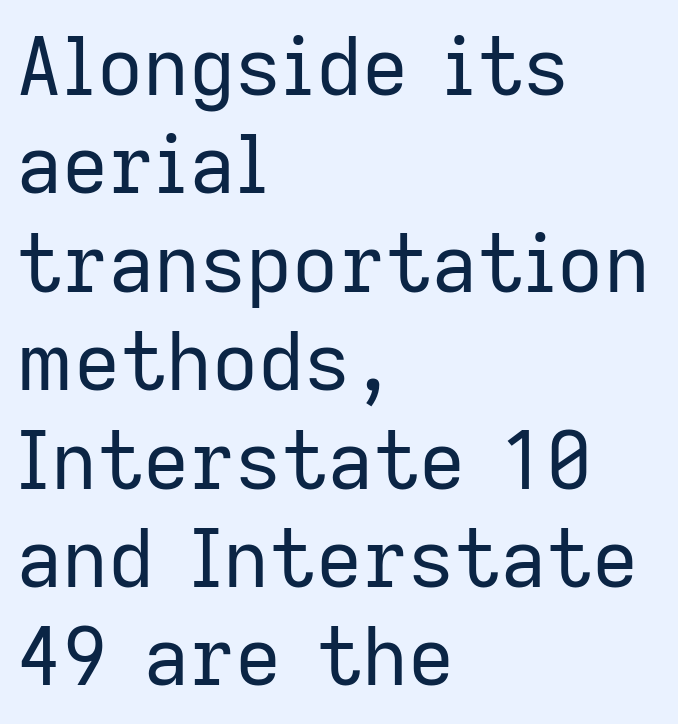
{"serif": "no", "italic": "no", "bold": "no", "weight": "regular", "width": "normal", "stroke_contrast": "low", "x_height": "medium", "monospaced": "no", "underline": "no", "align": "left", "line_spacing_ratio": 1.23, "letter_spacing": "normal", "letter_spacing_em": 0.0, "glyph_px": 80}
